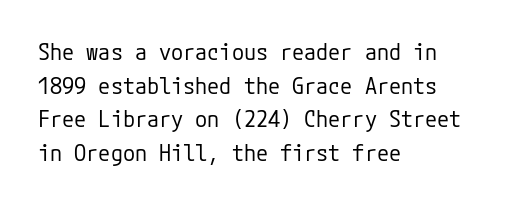
Unbolded letterforms with no extra heft. The letterforms sit shoulder to shoulder at normal distance. Line spacing here is normal. Glance below the letters and you will spot only blank space. Visually the block forms a straight wall on the left and a jagged coastline on the right.
